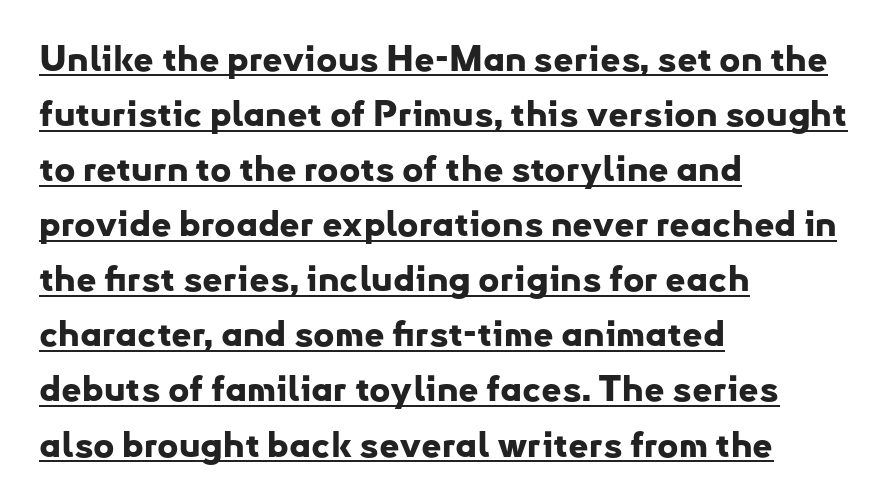
Q: Is the text bold? A: Yes.
Q: Is the text italic (slanted)? A: No, it is upright.
Q: Is the typeface a serif or a sans-serif typeface? A: Sans-serif.
Q: Is the text underlined? A: Yes.
Q: How is the paragraph aligned? A: Left-aligned.
Q: Is the spacing between letters normal or unusually wide? A: Normal.
Q: Is the spacing between lines tight, normal or loose? A: Normal.
Q: Width (condensed, normal, or wide)? A: Normal.
Q: Stroke contrast? A: Low.
Q: x-height? A: Small.
Q: Monospaced? A: No.
